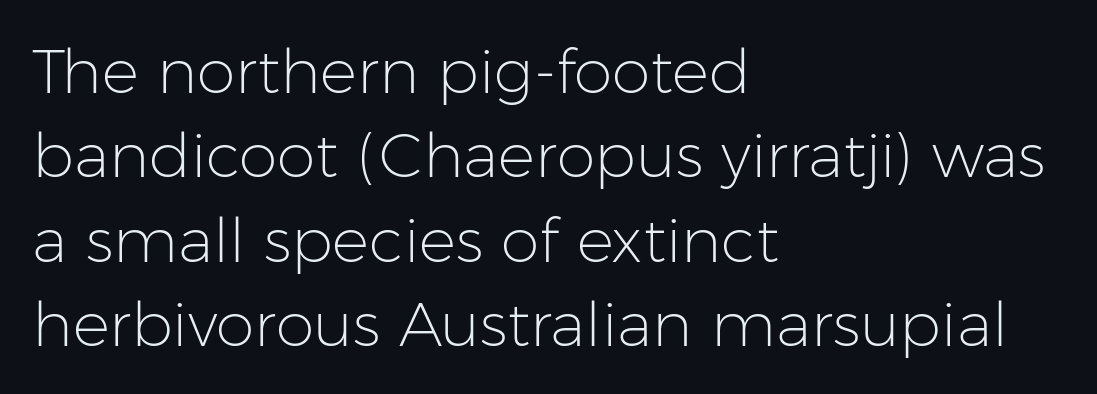
{"serif": "no", "italic": "no", "bold": "no", "weight": "light", "width": "normal", "stroke_contrast": "low", "x_height": "medium", "monospaced": "no", "underline": "no", "align": "left", "line_spacing": "normal", "line_spacing_ratio": 1.36, "letter_spacing": "normal", "letter_spacing_em": 0.0, "glyph_px": 62}
